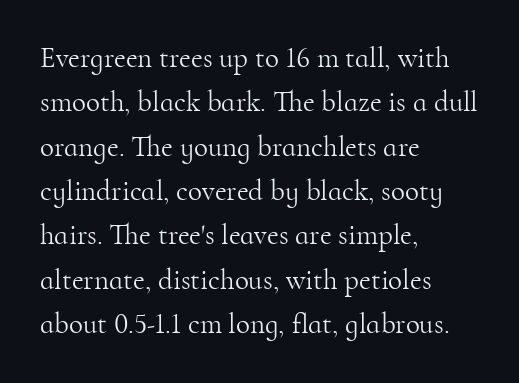
The image shows 29 px light serif type, upright; set left-aligned, normal line spacing (1.53x), normal letter spacing, not underlined; high stroke contrast and a small x-height.
